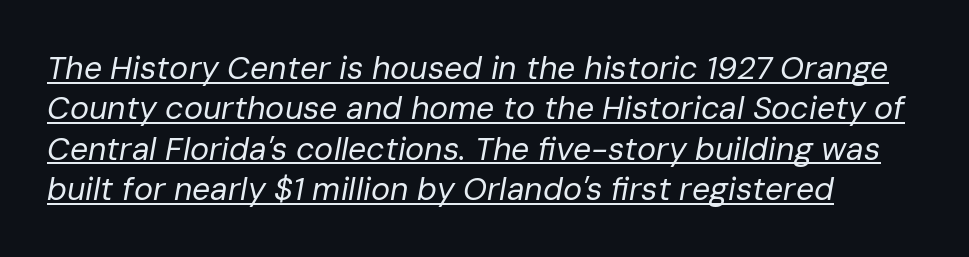
On a weight scale, this lands at 450 or below. The passage shown is underscored from start to finish. Observe the ordinary spacing: letters are neighbours, not strangers. Characters are canted at an angle relative to the baseline's perpendicular.
